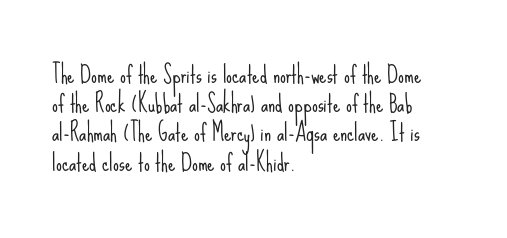
Q: Is the text bold? A: No.
Q: Is the text italic (slanted)? A: No, it is upright.
Q: Is the text underlined? A: No.
Q: How is the paragraph aligned? A: Left-aligned.
Q: Is the spacing between letters normal or unusually wide? A: Normal.
Q: Is the spacing between lines tight, normal or loose? A: Normal.
